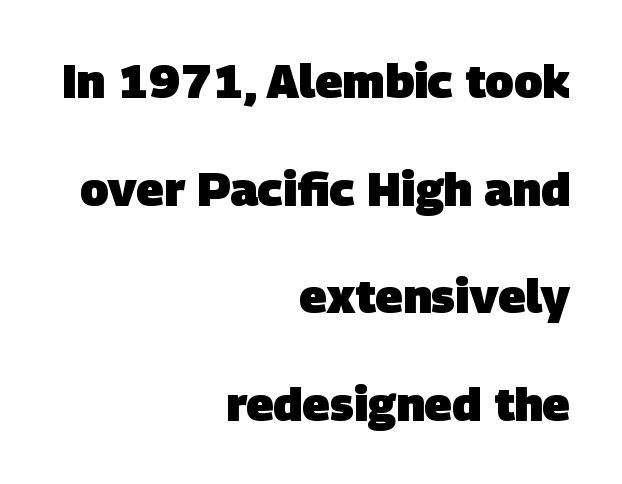
Q: Is the text bold? A: Yes.
Q: Is the typeface a serif or a sans-serif typeface? A: Sans-serif.
Q: Is the text underlined? A: No.
Q: How is the paragraph aligned? A: Right-aligned.
Q: Is the spacing between letters normal or unusually wide? A: Normal.
Q: Is the spacing between lines tight, normal or loose? A: Loose.
Q: Width (condensed, normal, or wide)? A: Normal.
Q: Stroke contrast? A: Low.
Q: x-height? A: Large.
Q: Monospaced? A: No.
